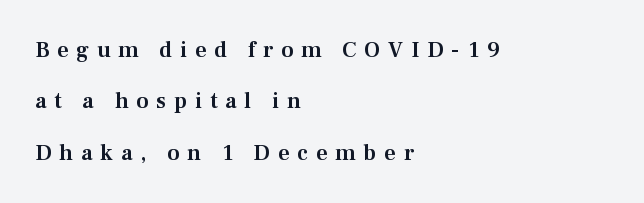
Letter spacing: wide. Decoration check: the copy has no underline. The lines are quadded left. Designer's note — italics off, roman on. The block of text is sparse from top to bottom, with ample space between rows.
